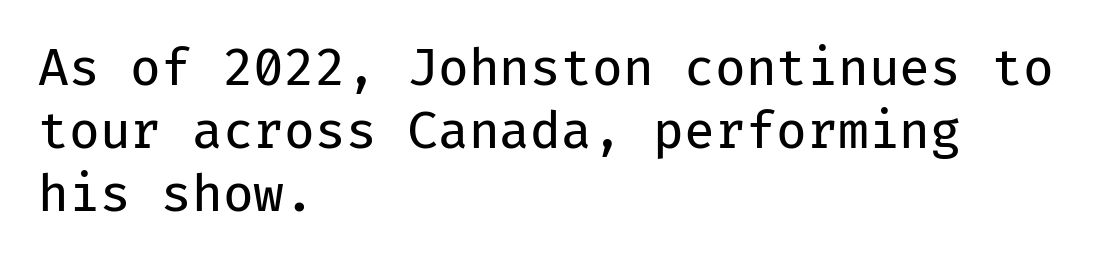
Q: Is the text bold? A: No.
Q: Is the text italic (slanted)? A: No, it is upright.
Q: Is the typeface a serif or a sans-serif typeface? A: Sans-serif.
Q: Is the text underlined? A: No.
Q: How is the paragraph aligned? A: Left-aligned.
Q: Is the spacing between letters normal or unusually wide? A: Normal.
Q: Is the spacing between lines tight, normal or loose? A: Normal.
Q: Width (condensed, normal, or wide)? A: Normal.
Q: Stroke contrast? A: Low.
Q: x-height? A: Medium.
Q: Monospaced? A: Yes.
